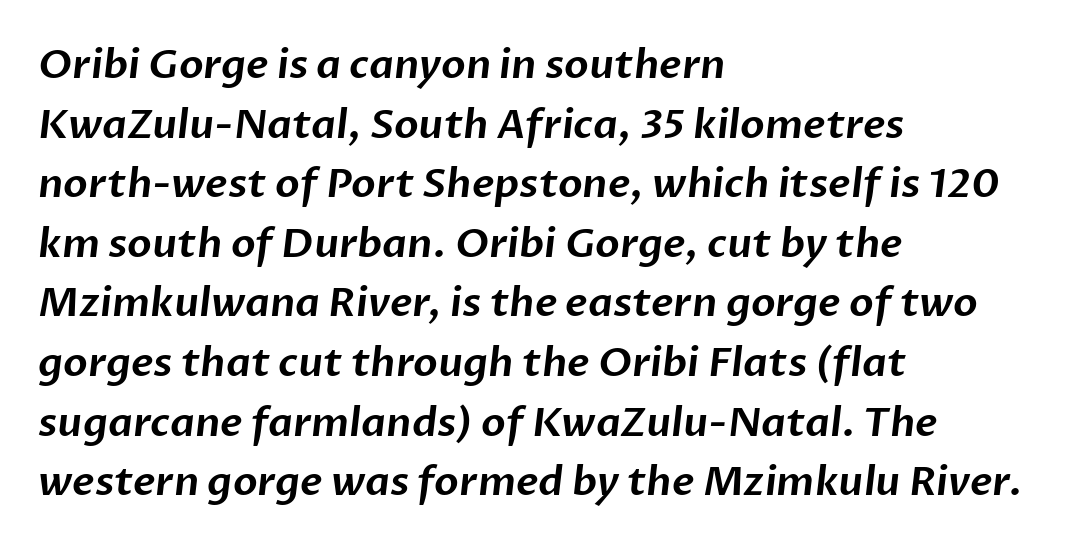
{"serif": "no", "width": "normal", "stroke_contrast": "low", "x_height": "medium", "monospaced": "no", "underline": "no", "align": "left", "line_spacing": "normal", "line_spacing_ratio": 1.49, "letter_spacing": "normal", "letter_spacing_em": 0.0, "glyph_px": 40}
